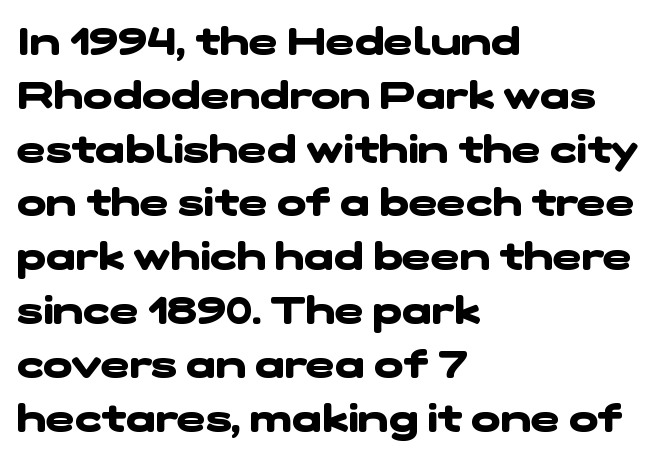
The image shows 39 px heavy, wide sans-serif type; set left-aligned, normal line spacing (1.38x), normal letter spacing, not underlined; low stroke contrast and a medium x-height.
